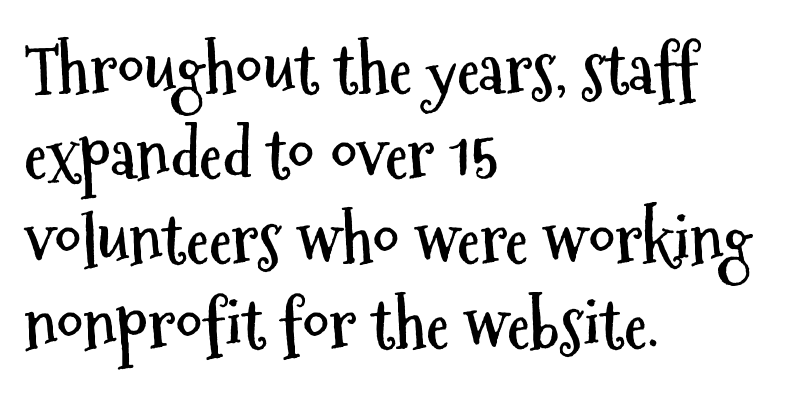
{"serif": "no", "italic": "no", "bold": "yes", "weight": "semibold", "width": "condensed", "stroke_contrast": "medium", "x_height": "medium", "monospaced": "no", "underline": "no", "align": "left", "line_spacing": "normal", "line_spacing_ratio": 1.29, "letter_spacing": "normal", "letter_spacing_em": 0.0, "glyph_px": 66}
